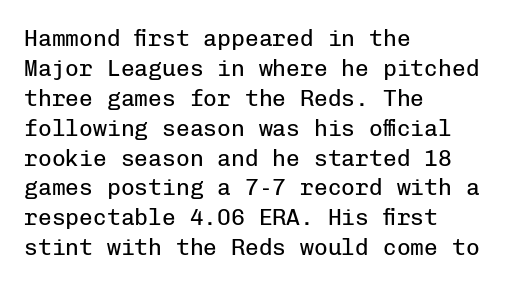
Q: Is the text bold? A: No.
Q: Is the text italic (slanted)? A: No, it is upright.
Q: Is the text underlined? A: No.
Q: How is the paragraph aligned? A: Left-aligned.
Q: Is the spacing between letters normal or unusually wide? A: Normal.
Q: Is the spacing between lines tight, normal or loose? A: Normal.
